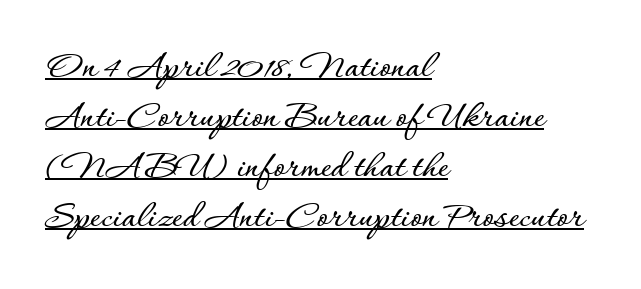
The image shows 40 px text type; set left-aligned, normal line spacing (1.25x), normal letter spacing, underlined; low stroke contrast and a small x-height.
